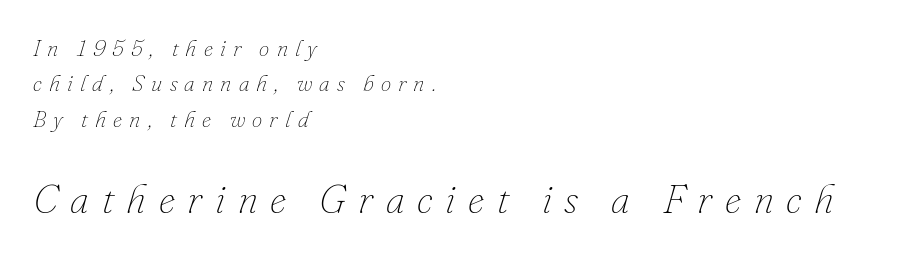
Q: Is the text bold? A: No.
Q: Is the text italic (slanted)? A: Yes, it leans right by about 16 degrees.
Q: Is the text underlined? A: No.
Q: How is the paragraph aligned? A: Left-aligned.
Q: Is the spacing between letters normal or unusually wide? A: Unusually wide.
Q: Is the spacing between lines tight, normal or loose? A: Normal.
Q: Which block of text is set in a larger size, the first (top) or the second (bottom)? A: The second (bottom) one.
Q: Width (condensed, normal, or wide)? A: Normal.
Q: Stroke contrast? A: Low.
Q: x-height? A: Small.
Q: Monospaced? A: No.
